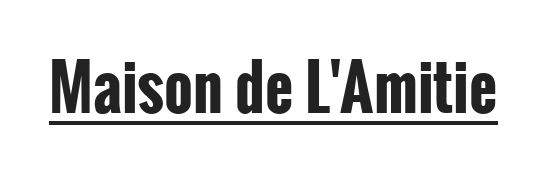
{"serif": "no", "italic": "no", "bold": "yes", "weight": "bold", "width": "condensed", "stroke_contrast": "low", "x_height": "medium", "monospaced": "no", "underline": "yes", "letter_spacing": "normal", "letter_spacing_em": 0.0, "glyph_px": 61}
